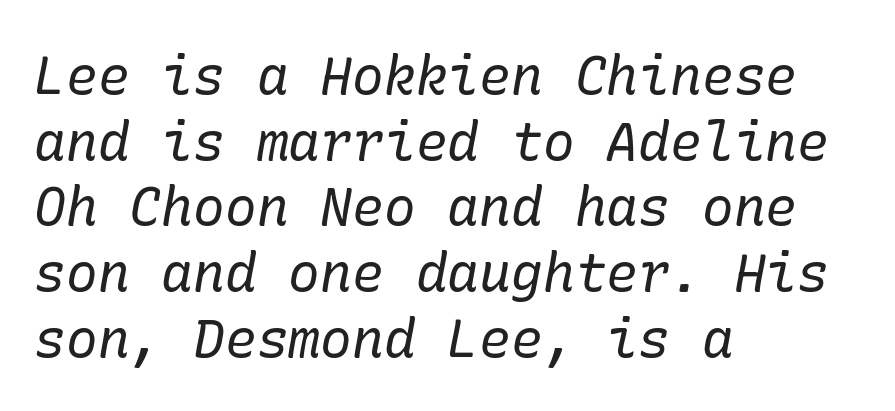
Q: Is the text bold? A: No.
Q: Is the text italic (slanted)? A: Yes, it leans right by about 10 degrees.
Q: Is the typeface a serif or a sans-serif typeface? A: Sans-serif.
Q: Is the text underlined? A: No.
Q: How is the paragraph aligned? A: Left-aligned.
Q: Is the spacing between letters normal or unusually wide? A: Normal.
Q: Width (condensed, normal, or wide)? A: Normal.
Q: Stroke contrast? A: Low.
Q: x-height? A: Medium.
